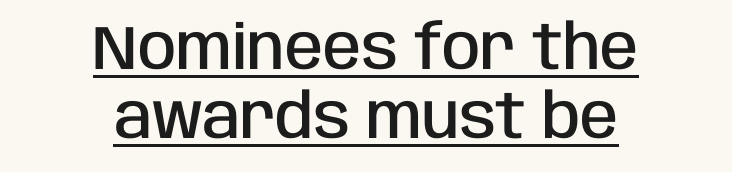
In terms of letterspacing, this is plain default setting. The rendering positions every line midway between the sides. The face used here is a semibold: visibly heavier than regular, lighter than bold. The words here are underlined. The rendering uses natural spacing where letterforms have individual widths.
